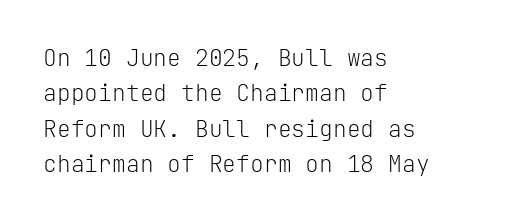
Q: Is the text bold? A: No.
Q: Is the text italic (slanted)? A: No, it is upright.
Q: Is the text underlined? A: No.
Q: How is the paragraph aligned? A: Left-aligned.
Q: Is the spacing between letters normal or unusually wide? A: Normal.
Q: Is the spacing between lines tight, normal or loose? A: Normal.
